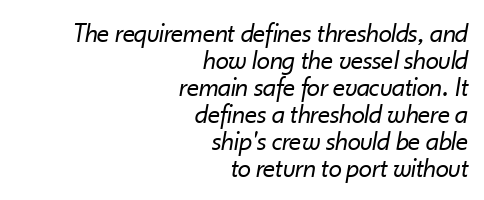
{"italic": "yes", "lean": "right", "slant_degrees": 10, "bold": "no", "underline": "no", "align": "right", "line_spacing": "tight", "line_spacing_ratio": 1.0, "letter_spacing": "normal", "letter_spacing_em": 0.0, "glyph_px": 27}
